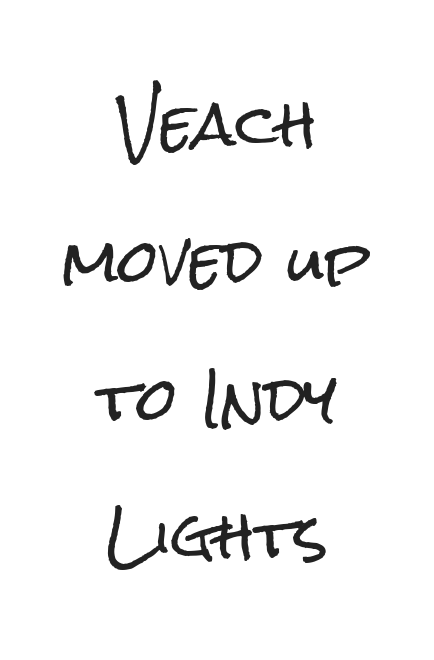
{"serif": "no", "italic": "no", "width": "condensed", "stroke_contrast": "low", "x_height": "medium", "monospaced": "no", "underline": "no", "align": "center", "line_spacing": "loose", "line_spacing_ratio": 2.37, "letter_spacing": "normal", "letter_spacing_em": 0.0, "glyph_px": 58}
